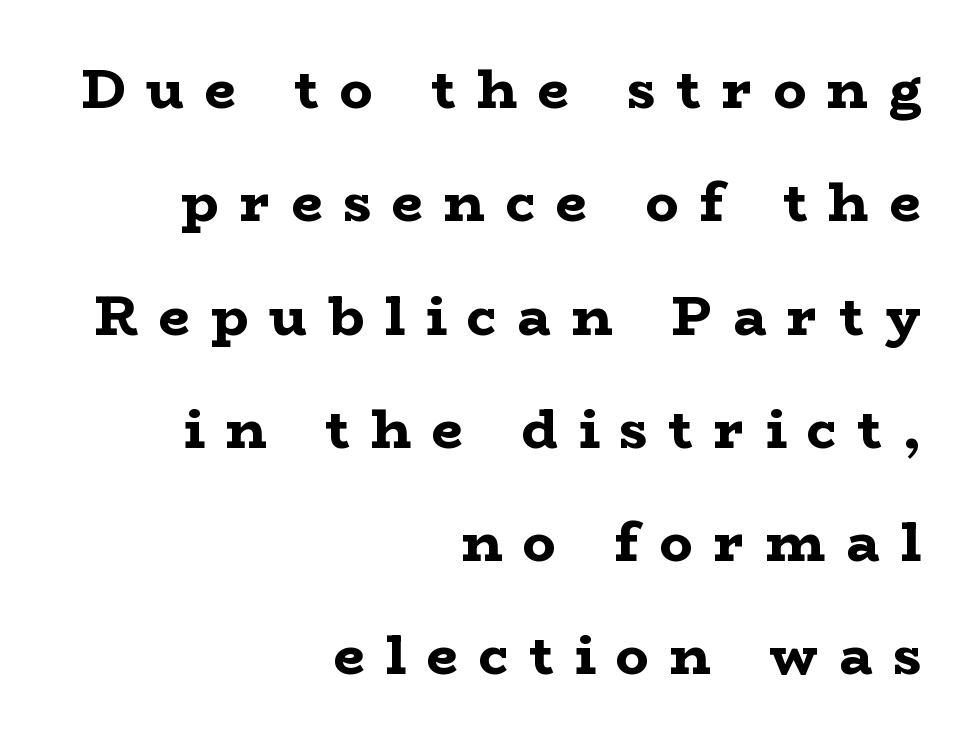
The image shows 55 px bold, wide serif type, upright; set right-aligned, loose line spacing (2.06x), unusually wide letter spacing (+0.38 em), not underlined; low stroke contrast and a medium x-height.
